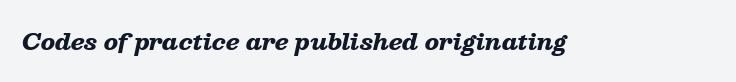
Q: Is the text bold? A: Yes.
Q: Is the text italic (slanted)? A: Yes, it leans right by about 13 degrees.
Q: Is the text underlined? A: No.
Q: Is the spacing between letters normal or unusually wide? A: Normal.
